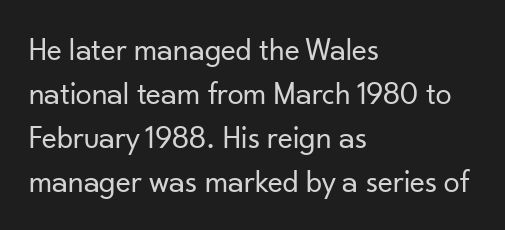
Q: Is the text bold? A: No.
Q: Is the text italic (slanted)? A: No, it is upright.
Q: Is the typeface a serif or a sans-serif typeface? A: Sans-serif.
Q: Is the text underlined? A: No.
Q: How is the paragraph aligned? A: Left-aligned.
Q: Is the spacing between letters normal or unusually wide? A: Normal.
Q: Is the spacing between lines tight, normal or loose? A: Normal.
Q: Width (condensed, normal, or wide)? A: Normal.
Q: Stroke contrast? A: Low.
Q: x-height? A: Small.
Q: Monospaced? A: No.
